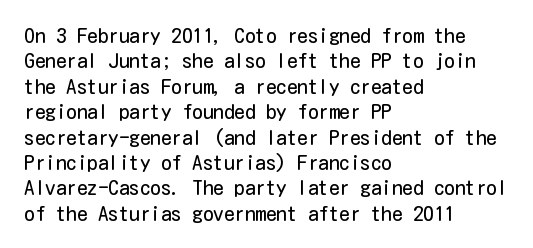
Q: Is the text bold? A: No.
Q: Is the text italic (slanted)? A: No, it is upright.
Q: Is the text underlined? A: No.
Q: How is the paragraph aligned? A: Left-aligned.
Q: Is the spacing between letters normal or unusually wide? A: Normal.
